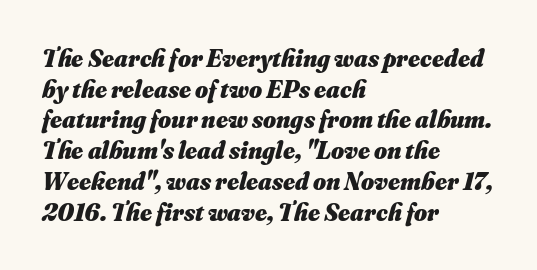
The image shows 25 px bold type, italic (leaning right); set left-aligned, line spacing 1.23x, normal letter spacing, not underlined.
